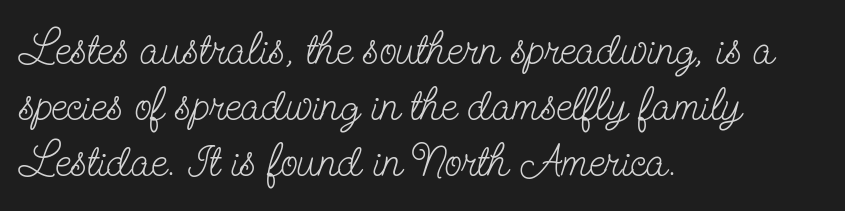
The image shows 45 px light, condensed serif type; set left-aligned, normal line spacing (1.25x), normal letter spacing, not underlined; low stroke contrast and a small x-height.
